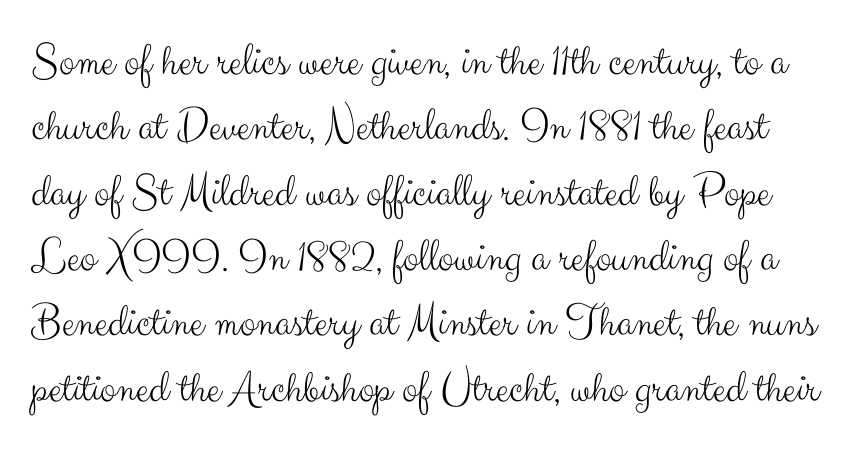
Q: Is the text bold? A: No.
Q: Is the text italic (slanted)? A: Yes.
Q: Is the typeface a serif or a sans-serif typeface? A: Sans-serif.
Q: Is the text underlined? A: No.
Q: Is the spacing between letters normal or unusually wide? A: Normal.
Q: Is the spacing between lines tight, normal or loose? A: Normal.
Q: Width (condensed, normal, or wide)? A: Normal.
Q: Stroke contrast? A: Medium.
Q: x-height? A: Small.
Q: Monospaced? A: No.
